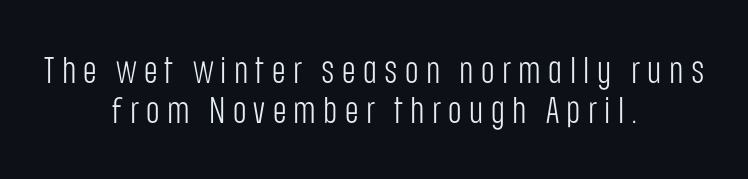
{"serif": "no", "italic": "no", "bold": "no", "weight": "light", "width": "condensed", "stroke_contrast": "low", "x_height": "large", "monospaced": "no", "underline": "no", "align": "center", "line_spacing": "tight", "line_spacing_ratio": 1.08, "letter_spacing": "wide", "letter_spacing_em": 0.2, "glyph_px": 37}
